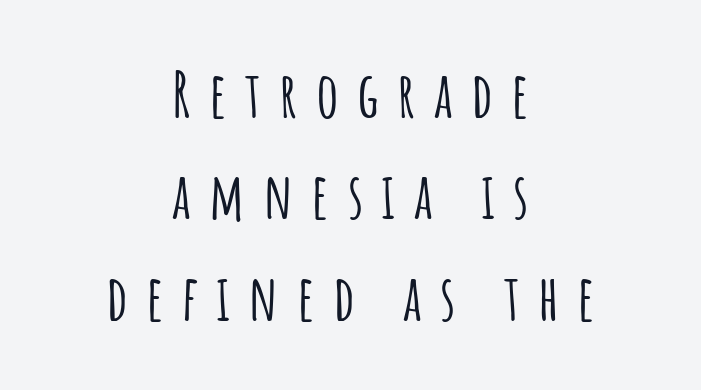
Q: Is the text italic (slanted)? A: No, it is upright.
Q: Is the typeface a serif or a sans-serif typeface? A: Sans-serif.
Q: Is the text underlined? A: No.
Q: How is the paragraph aligned? A: Centered.
Q: Is the spacing between letters normal or unusually wide? A: Unusually wide.
Q: Is the spacing between lines tight, normal or loose? A: Normal.
Q: Width (condensed, normal, or wide)? A: Condensed.
Q: Stroke contrast? A: Low.
Q: x-height? A: Large.
Q: Monospaced? A: No.
